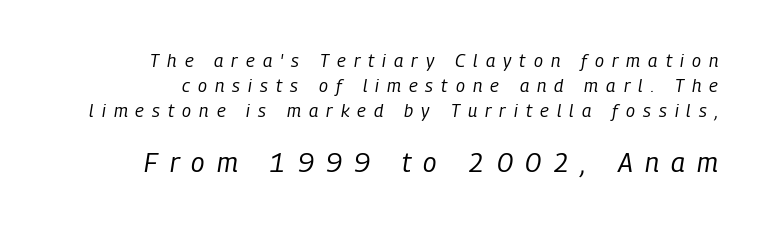
The image shows 27 px text type, italic (leaning right); set right-aligned, normal line spacing (1.38x), unusually wide letter spacing (+0.45 em), not underlined; the second (bottom) block is 1.5x larger.
